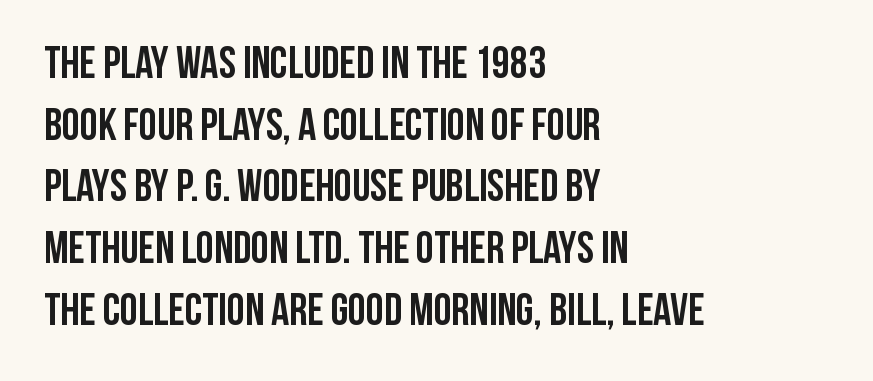
The image shows 45 px semibold, condensed sans-serif type, upright; set left-aligned, normal line spacing (1.37x), normal letter spacing, not underlined; low stroke contrast and a large x-height.
